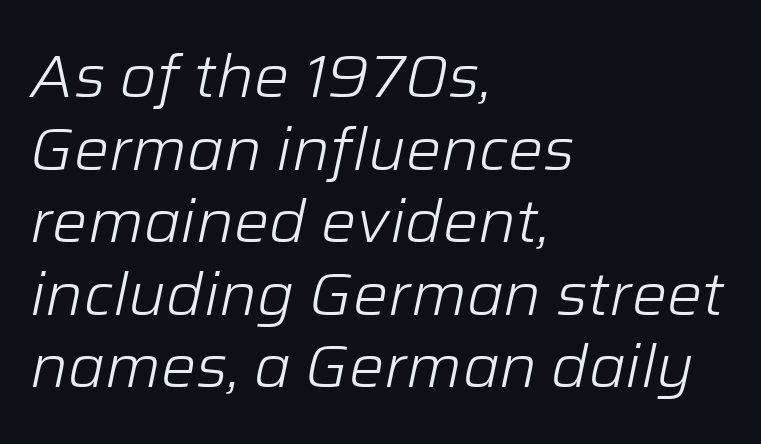
{"italic": "yes", "lean": "right", "slant_degrees": 12, "bold": "no", "weight": "light", "width": "normal", "stroke_contrast": "low", "x_height": "medium", "monospaced": "no", "underline": "no", "align": "left", "line_spacing_ratio": 1.23, "letter_spacing": "normal", "letter_spacing_em": 0.0, "glyph_px": 59}
